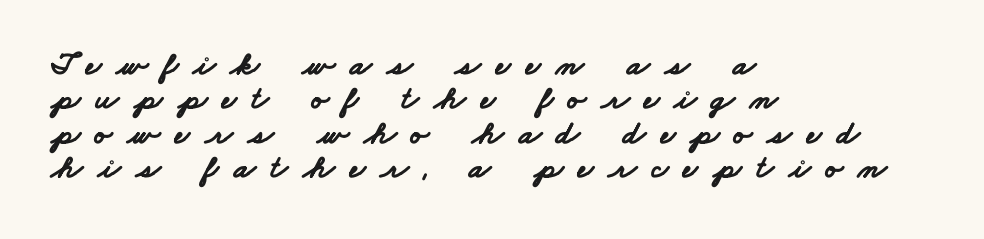
Q: Is the text bold? A: Yes.
Q: Is the typeface a serif or a sans-serif typeface? A: Sans-serif.
Q: Is the text underlined? A: No.
Q: How is the paragraph aligned? A: Left-aligned.
Q: Is the spacing between letters normal or unusually wide? A: Unusually wide.
Q: Is the spacing between lines tight, normal or loose? A: Tight.
Q: Width (condensed, normal, or wide)? A: Wide.
Q: Stroke contrast? A: Low.
Q: x-height? A: Small.
Q: Monospaced? A: No.
